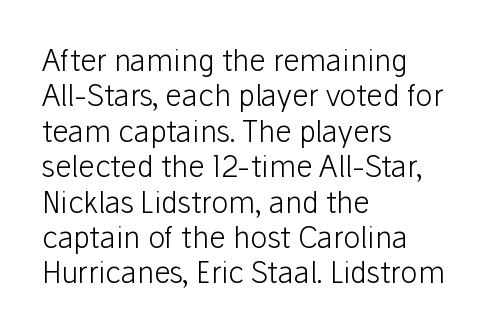
The image shows 29 px light sans-serif type, upright; set left-aligned, line spacing 1.22x, normal letter spacing, not underlined; low stroke contrast and a medium x-height.
